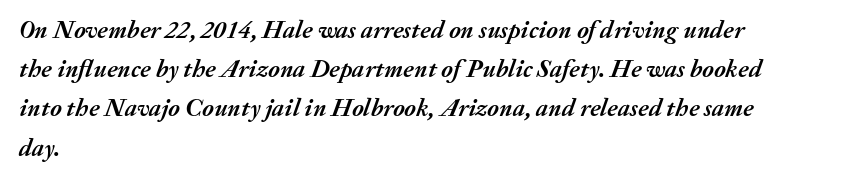
{"italic": "yes", "lean": "right", "slant_degrees": 20, "bold": "yes", "underline": "no", "align": "left", "line_spacing": "normal", "line_spacing_ratio": 1.57, "letter_spacing": "normal", "letter_spacing_em": 0.0, "glyph_px": 25}
